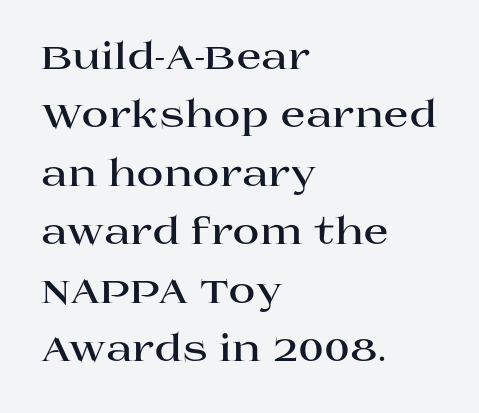
The image shows 37 px bold, wide serif type, upright; set left-aligned, normal line spacing (1.58x), normal letter spacing, not underlined; high stroke contrast and a large x-height.
